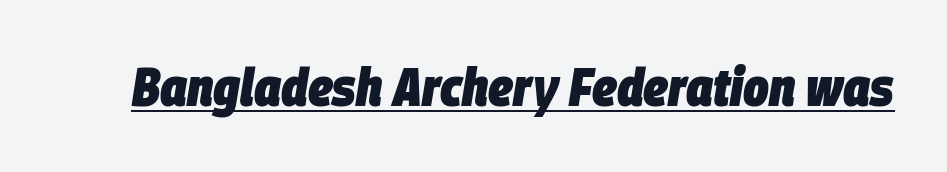
The image shows 54 px heavy, condensed type, italic (leaning right); set normal letter spacing, underlined; low stroke contrast and a large x-height.
